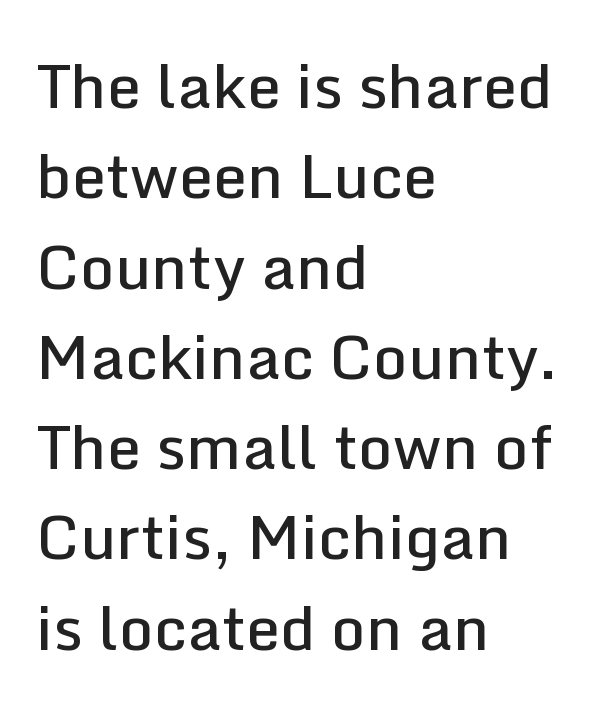
The image shows 61 px semibold sans-serif type, upright; set left-aligned, normal line spacing (1.48x), normal letter spacing, not underlined; low stroke contrast and a medium x-height.
